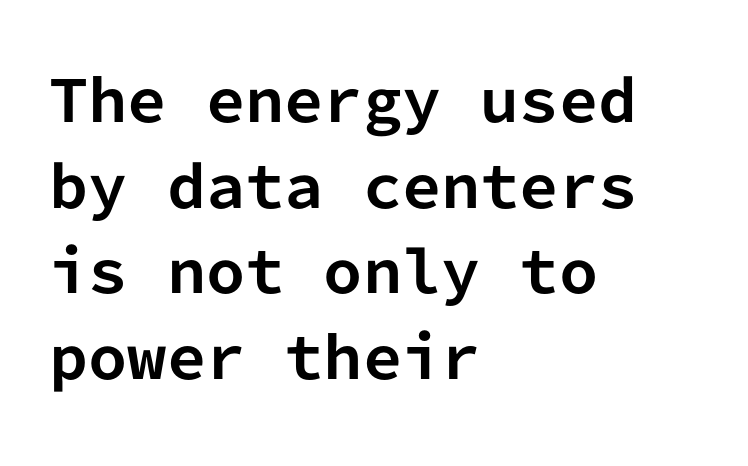
Q: Is the text bold? A: Yes.
Q: Is the text italic (slanted)? A: No, it is upright.
Q: Is the typeface a serif or a sans-serif typeface? A: Sans-serif.
Q: Is the text underlined? A: No.
Q: How is the paragraph aligned? A: Left-aligned.
Q: Is the spacing between letters normal or unusually wide? A: Normal.
Q: Is the spacing between lines tight, normal or loose? A: Normal.
Q: Width (condensed, normal, or wide)? A: Normal.
Q: Stroke contrast? A: Low.
Q: x-height? A: Medium.
Q: Monospaced? A: Yes.
